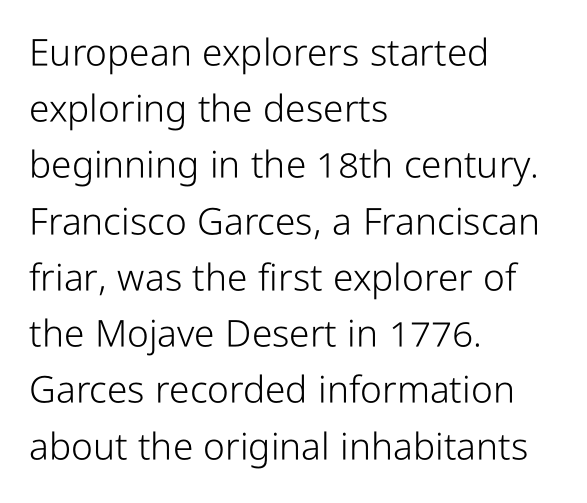
Vertical stems look standard width or narrower in stroke. The letters carry no serifs — their stems end cleanly without finishing strokes. The passage shown is typed in a proportional face where columns would drift. Spacing between characters is what you'd get straight out of the box. Ascenders rise straight up at ninety degrees. The foot of each line stays bare and open.
